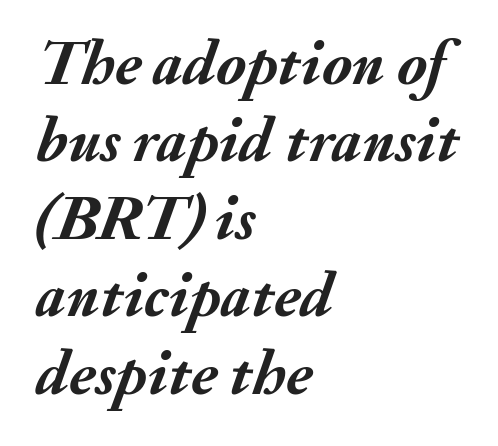
The image shows 63 px semibold type, italic (leaning right); set left-aligned, line spacing 1.23x, normal letter spacing, not underlined; medium stroke contrast and a small x-height.
